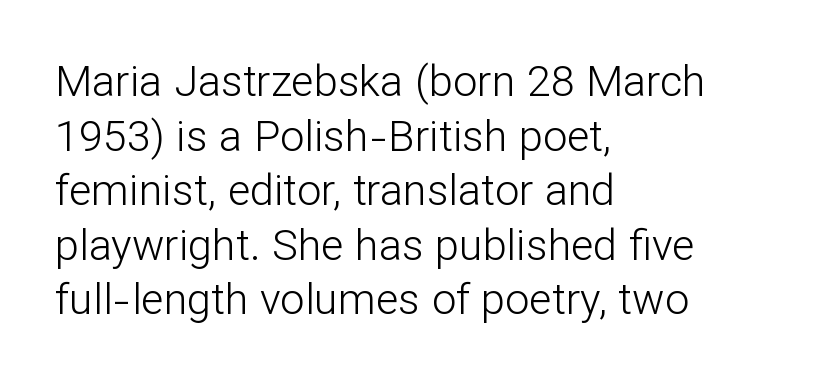
A classic flush-left, rag-right setting is used for this passage. Underline: absent. Stem width sits at or under what a default text font uses. Each letter keeps its own natural width here, so spacing adapts to shape. Serifs: no, the terminals of the letterforms are clean. One glance says typical: line gaps are just what's usual.
